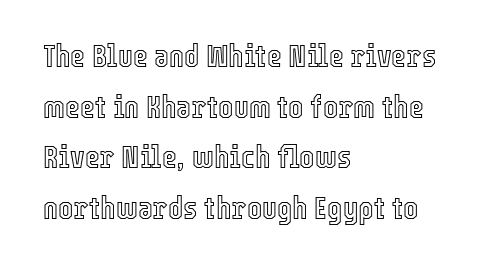
Q: Is the text italic (slanted)? A: No, it is upright.
Q: Is the text underlined? A: No.
Q: How is the paragraph aligned? A: Left-aligned.
Q: Is the spacing between letters normal or unusually wide? A: Normal.
Q: Is the spacing between lines tight, normal or loose? A: Normal.
Q: Width (condensed, normal, or wide)? A: Condensed.
Q: x-height? A: Medium.
Q: Monospaced? A: No.
